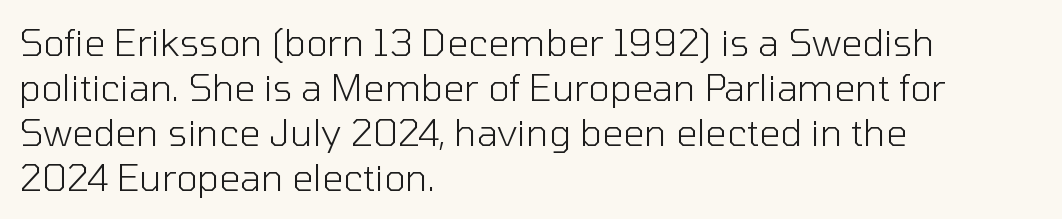
Regarding serifs, this sample does without them. The strokes carry an ordinary text weight at most. Each letter keeps its own natural width here, so spacing adapts to shape. Posture: upright roman. Tracking here is standard; glyphs follow each other at the usual distance.
